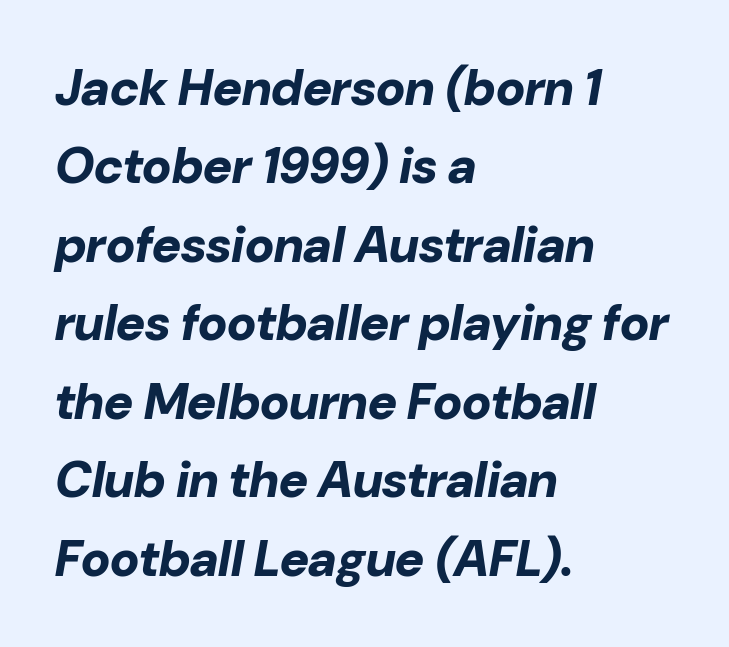
The image shows 50 px bold type, italic (leaning right); set left-aligned, normal line spacing (1.57x), normal letter spacing, not underlined; low stroke contrast and a medium x-height.
